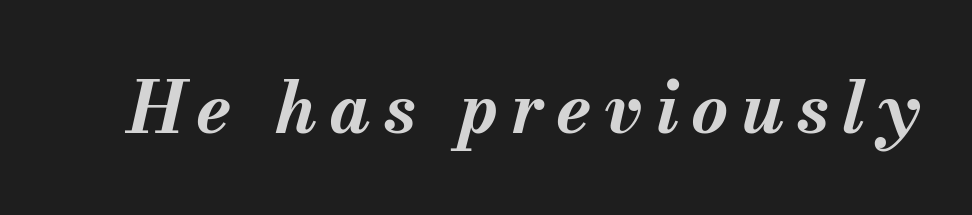
Slanted lettering throughout. The string is rendered with underlining switched off. These lines are rendered in a variable-pitch font. Does the weight exceed regular? Yes, all the way to bold.
